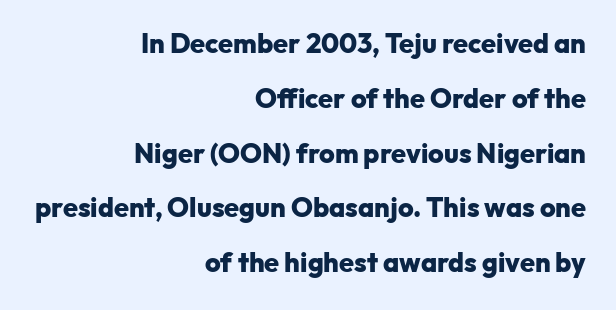
The block of text is sparse from top to bottom, with ample space between rows. Vertical strokes here are truly vertical. Short note: letters normally spaced. The font is running at its bold setting. The foot of each line stays bare and open.
